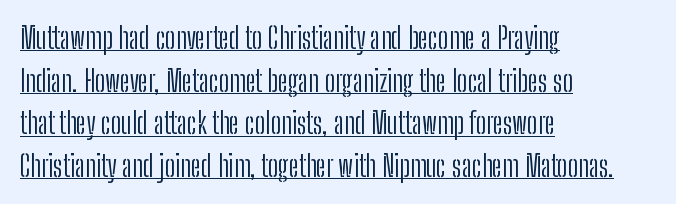
Q: Is the text bold? A: No.
Q: Is the text italic (slanted)? A: No, it is upright.
Q: Is the typeface a serif or a sans-serif typeface? A: Sans-serif.
Q: Is the text underlined? A: Yes.
Q: How is the paragraph aligned? A: Left-aligned.
Q: Is the spacing between letters normal or unusually wide? A: Normal.
Q: Is the spacing between lines tight, normal or loose? A: Normal.
Q: Width (condensed, normal, or wide)? A: Condensed.
Q: Stroke contrast? A: Low.
Q: x-height? A: Medium.
Q: Monospaced? A: No.
